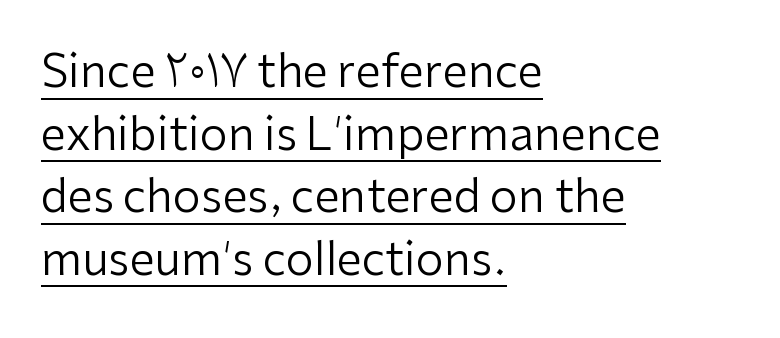
{"serif": "no", "italic": "no", "bold": "no", "weight": "regular", "width": "normal", "stroke_contrast": "low", "x_height": "medium", "monospaced": "no", "underline": "yes", "align": "left", "line_spacing": "normal", "line_spacing_ratio": 1.39, "letter_spacing": "normal", "letter_spacing_em": 0.0, "glyph_px": 45}
